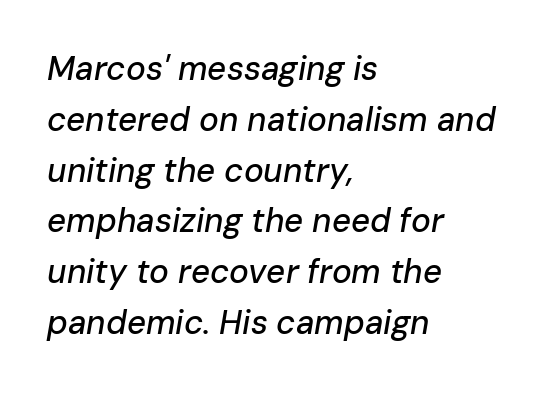
The image shows 33 px text type, italic (leaning right); set left-aligned, normal line spacing (1.54x), normal letter spacing, not underlined; low stroke contrast and a medium x-height.
